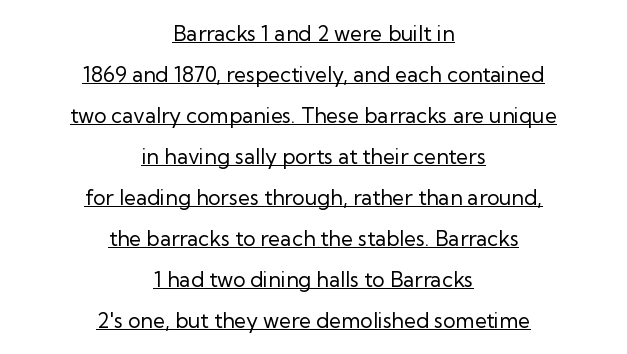
The image shows 21 px text type, upright; set centered, loose line spacing (1.95x), normal letter spacing, underlined.
